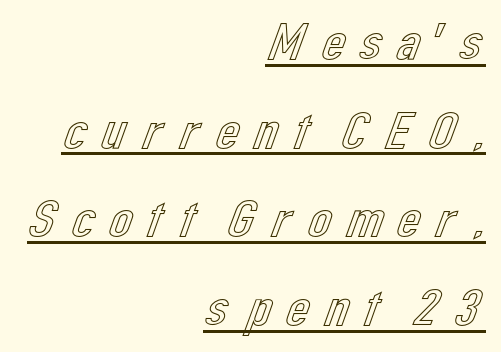
{"width": "normal", "x_height": "medium", "monospaced": "no", "underline": "yes", "align": "right", "line_spacing": "normal", "line_spacing_ratio": 1.67, "glyph_px": 53}
